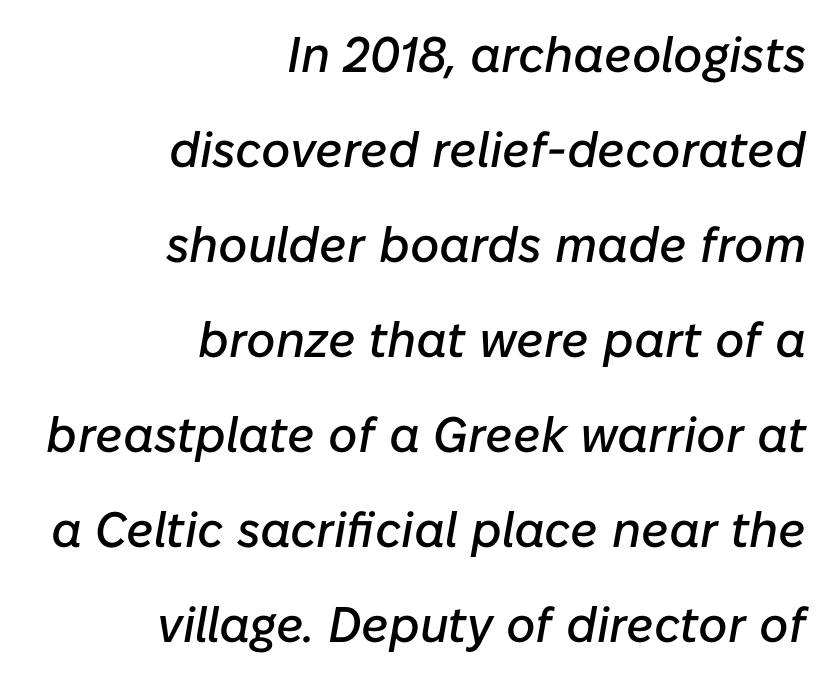
{"italic": "yes", "lean": "right", "slant_degrees": 10, "width": "normal", "stroke_contrast": "low", "x_height": "medium", "monospaced": "no", "underline": "no", "align": "right", "line_spacing": "loose", "line_spacing_ratio": 1.9, "letter_spacing": "normal", "letter_spacing_em": 0.0, "glyph_px": 50}
